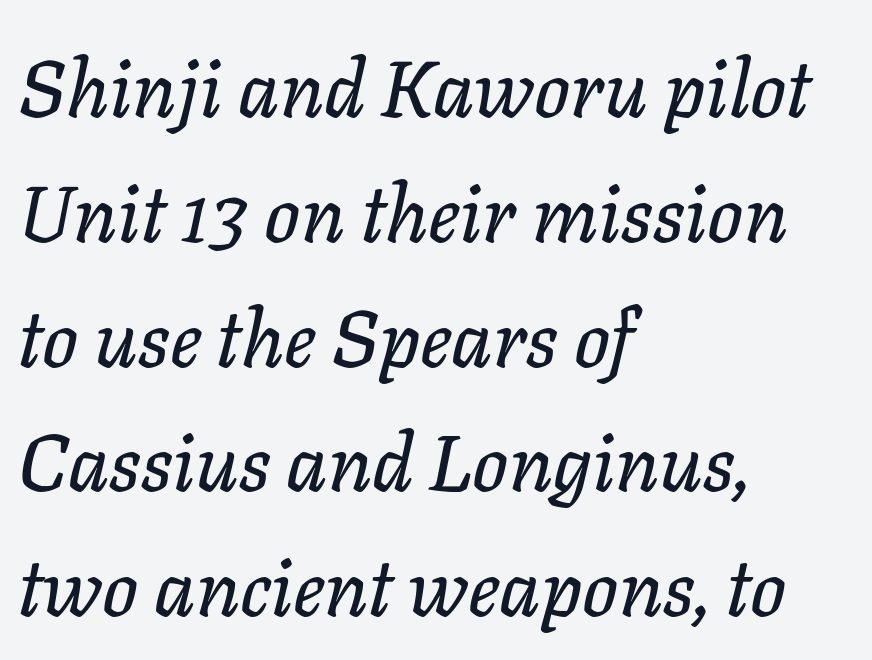
Q: Is the text italic (slanted)? A: Yes, it leans right by about 11 degrees.
Q: Is the text underlined? A: No.
Q: How is the paragraph aligned? A: Left-aligned.
Q: Is the spacing between letters normal or unusually wide? A: Normal.
Q: Is the spacing between lines tight, normal or loose? A: Normal.
Q: Width (condensed, normal, or wide)? A: Normal.
Q: Stroke contrast? A: Low.
Q: x-height? A: Medium.
Q: Monospaced? A: No.
